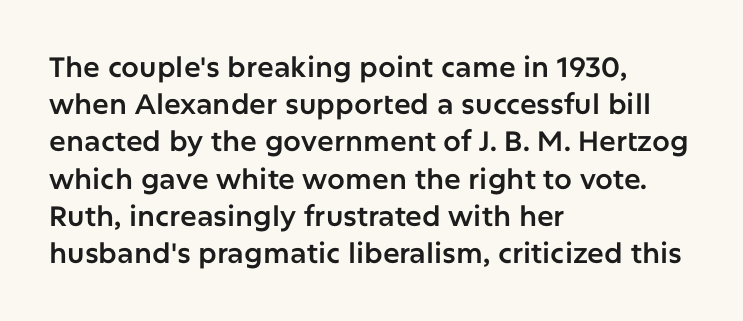
Q: Is the text italic (slanted)? A: No, it is upright.
Q: Is the typeface a serif or a sans-serif typeface? A: Sans-serif.
Q: Is the text underlined? A: No.
Q: How is the paragraph aligned? A: Left-aligned.
Q: Is the spacing between letters normal or unusually wide? A: Normal.
Q: Is the spacing between lines tight, normal or loose? A: Normal.
Q: Width (condensed, normal, or wide)? A: Normal.
Q: Stroke contrast? A: Low.
Q: x-height? A: Medium.
Q: Monospaced? A: No.
